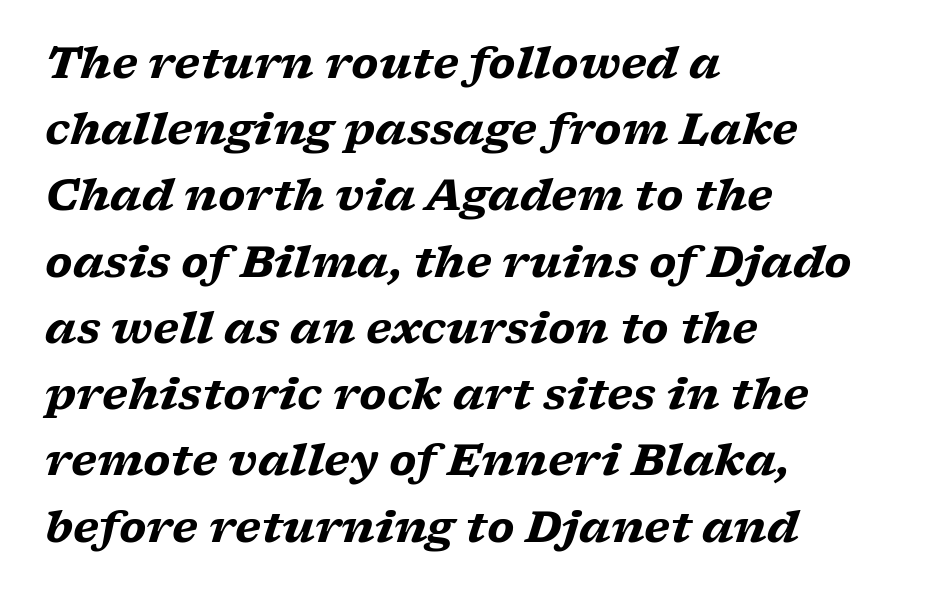
{"serif": "yes", "italic": "yes", "lean": "right", "slant_degrees": 17, "bold": "yes", "weight": "heavy", "width": "wide", "stroke_contrast": "low", "x_height": "medium", "monospaced": "no", "underline": "no", "align": "left", "line_spacing": "normal", "line_spacing_ratio": 1.54, "letter_spacing": "normal", "letter_spacing_em": 0.0, "glyph_px": 43}
